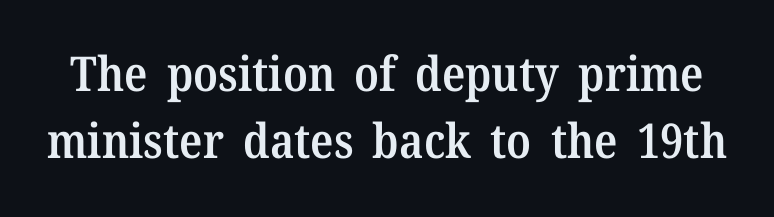
Q: Is the text bold? A: Semi-bold.
Q: Is the text italic (slanted)? A: No, it is upright.
Q: Is the typeface a serif or a sans-serif typeface? A: Serif.
Q: Is the text underlined? A: No.
Q: Is the spacing between letters normal or unusually wide? A: Normal.
Q: Is the spacing between lines tight, normal or loose? A: Normal.
Q: Width (condensed, normal, or wide)? A: Normal.
Q: Stroke contrast? A: Medium.
Q: x-height? A: Medium.
Q: Monospaced? A: No.
